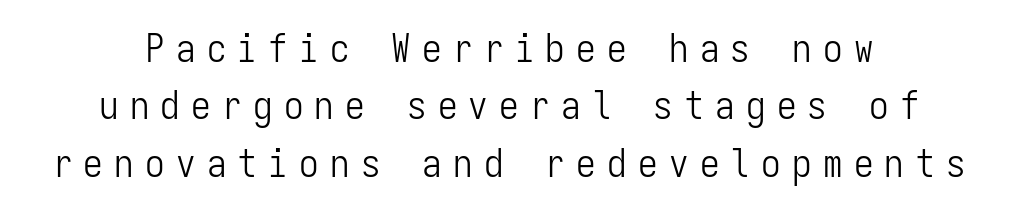
The image shows 39 px light, condensed sans-serif type, upright, monospaced; set centered, normal line spacing (1.47x), unusually wide letter spacing (+0.29 em), not underlined; low stroke contrast and a medium x-height.
